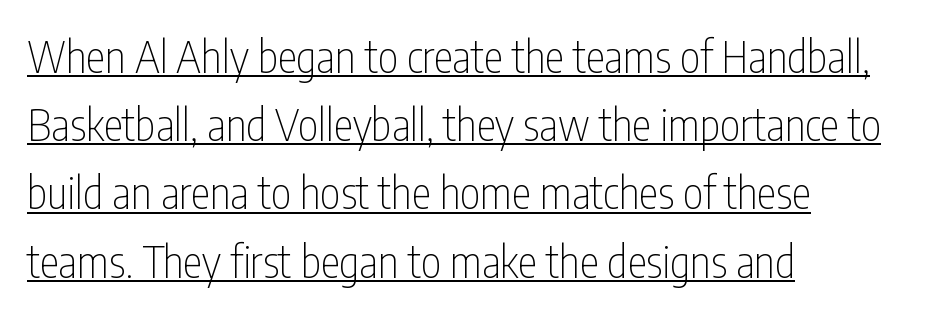
{"serif": "no", "italic": "no", "bold": "no", "weight": "thin", "width": "condensed", "stroke_contrast": "low", "x_height": "medium", "monospaced": "no", "underline": "yes", "align": "left", "line_spacing": "normal", "line_spacing_ratio": 1.55, "letter_spacing": "normal", "letter_spacing_em": 0.0, "glyph_px": 44}
